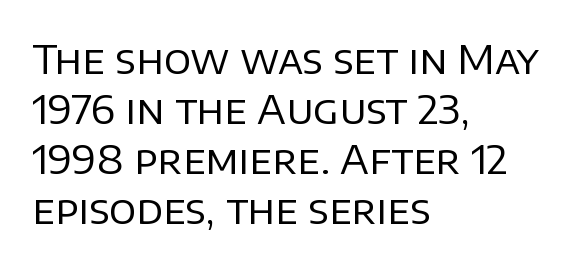
Q: Is the text bold? A: No.
Q: Is the text italic (slanted)? A: No, it is upright.
Q: Is the typeface a serif or a sans-serif typeface? A: Sans-serif.
Q: Is the text underlined? A: No.
Q: How is the paragraph aligned? A: Left-aligned.
Q: Is the spacing between letters normal or unusually wide? A: Normal.
Q: Is the spacing between lines tight, normal or loose? A: Normal.
Q: Width (condensed, normal, or wide)? A: Normal.
Q: Stroke contrast? A: Low.
Q: x-height? A: Large.
Q: Monospaced? A: No.
